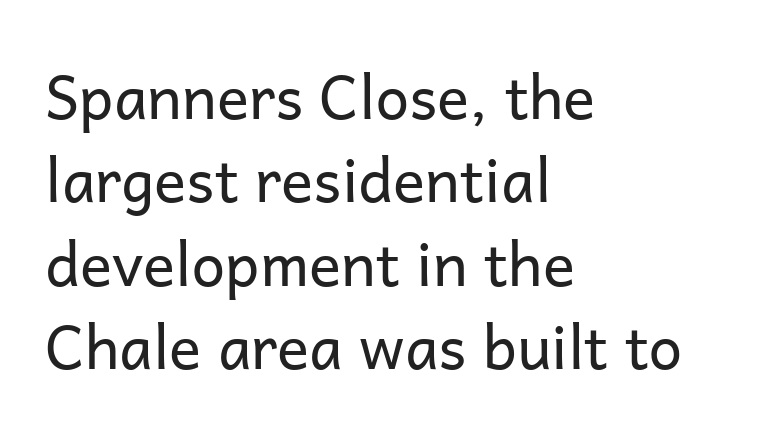
Q: Is the text bold? A: No.
Q: Is the text italic (slanted)? A: No, it is upright.
Q: Is the typeface a serif or a sans-serif typeface? A: Sans-serif.
Q: Is the text underlined? A: No.
Q: How is the paragraph aligned? A: Left-aligned.
Q: Is the spacing between letters normal or unusually wide? A: Normal.
Q: Is the spacing between lines tight, normal or loose? A: Normal.
Q: Width (condensed, normal, or wide)? A: Normal.
Q: Stroke contrast? A: Low.
Q: x-height? A: Medium.
Q: Monospaced? A: No.
